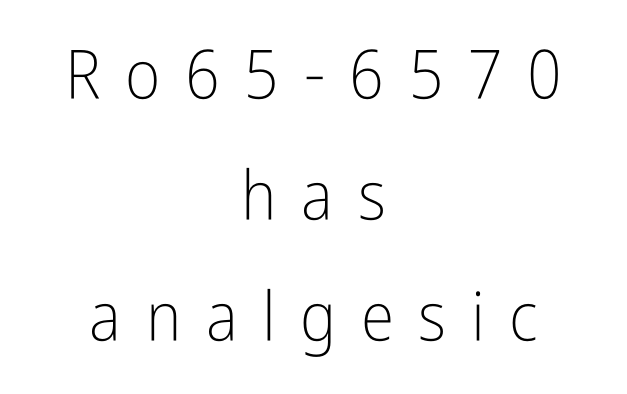
The image shows 68 px light, condensed sans-serif type, upright; set centered, line spacing 1.78x, unusually wide letter spacing (+0.36 em), not underlined; low stroke contrast and a medium x-height.
